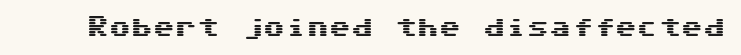
Q: Is the text italic (slanted)? A: No, it is upright.
Q: Is the text underlined? A: No.
Q: Is the spacing between letters normal or unusually wide? A: Normal.
